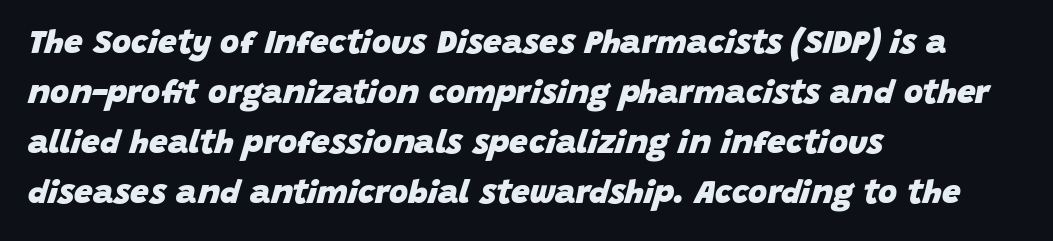
Designer's note — italics engaged. No word sits above an underline. Vertical spacing — default. The tracking reads as untouched default to a designer's eye. These words are printed bold, with thick strokes throughout. Note the varied advance widths — an 'i' is clearly narrower than an 'm'.
